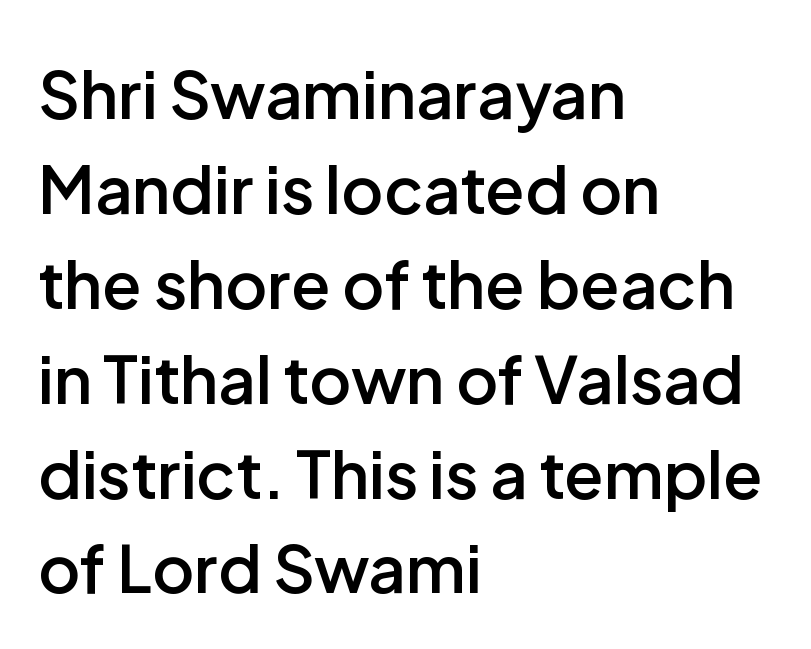
Decoration check: the copy has no underline. Students, note that the glyphs here touch the page at normal intervals. The compositor pushed each line to the left boundary. The font family rendered here belongs to the sans-serif group.
